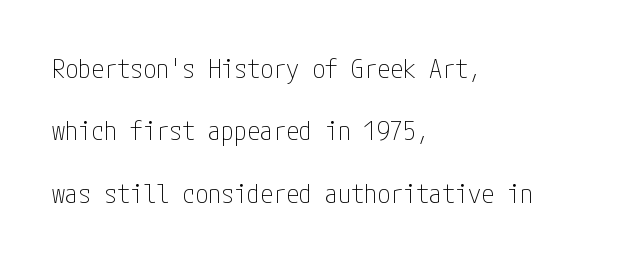
{"italic": "no", "bold": "no", "underline": "no", "align": "left", "line_spacing": "loose", "line_spacing_ratio": 2.4, "letter_spacing": "normal", "letter_spacing_em": 0.0, "glyph_px": 26}
